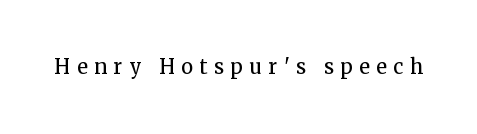
The type is letterspaced generously, with wide tracking. The strokes are not fattened; the text isn't bold. The baseline area is clear. This is roman type, the default non-slanted kind.
